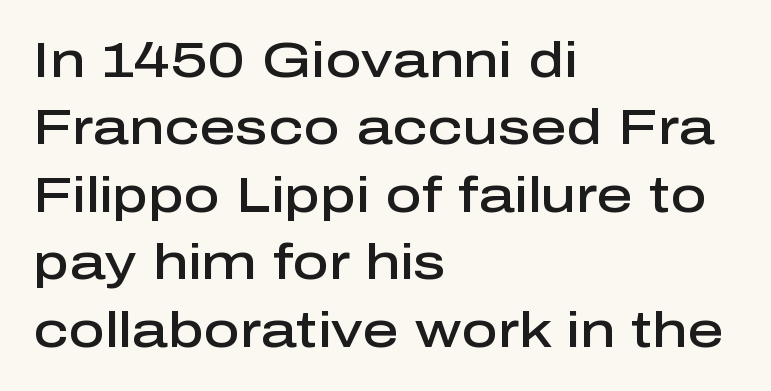
Q: Is the text bold? A: Semi-bold.
Q: Is the text italic (slanted)? A: No, it is upright.
Q: Is the typeface a serif or a sans-serif typeface? A: Sans-serif.
Q: Is the text underlined? A: No.
Q: How is the paragraph aligned? A: Left-aligned.
Q: Is the spacing between letters normal or unusually wide? A: Normal.
Q: Is the spacing between lines tight, normal or loose? A: Normal.
Q: Width (condensed, normal, or wide)? A: Normal.
Q: Stroke contrast? A: Low.
Q: x-height? A: Medium.
Q: Monospaced? A: No.
